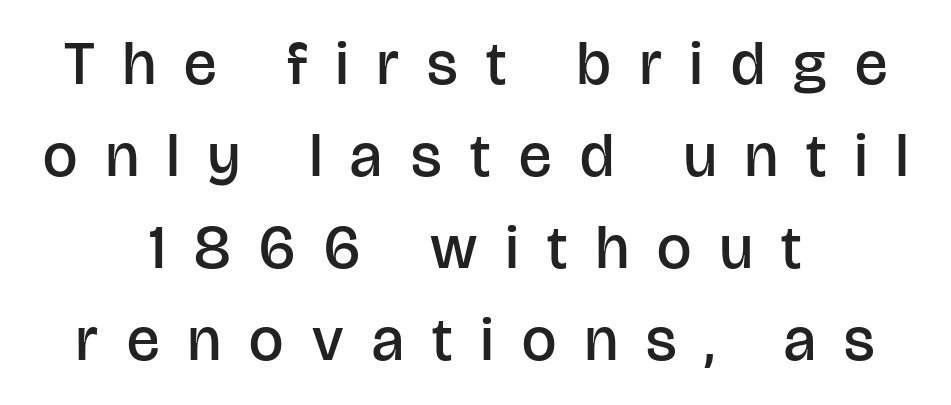
Compared with typical body copy, the letter spacing here is much looser. Leading: standard. These lines are centered, leaving both edges ragged. Nope, no serifs anywhere on these letters. You could not count columns in this text — the font is proportionally spaced.
